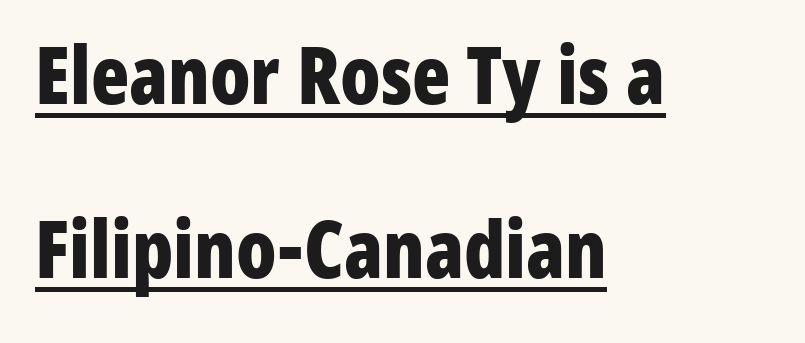
Teacher's note: observe the even left margin — that is flush-left alignment. Chunky letters — that's bold for sure. This is underlined copy, the kind a proofreader might mark for attention. There is no visible air inserted between adjacent glyphs. Successive baselines arrive slowly, with a big drop between each.
